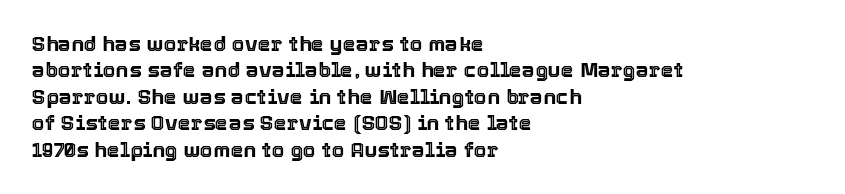
Q: Is the text italic (slanted)? A: No, it is upright.
Q: Is the text underlined? A: No.
Q: How is the paragraph aligned? A: Left-aligned.
Q: Is the spacing between letters normal or unusually wide? A: Normal.
Q: Is the spacing between lines tight, normal or loose? A: Normal.
